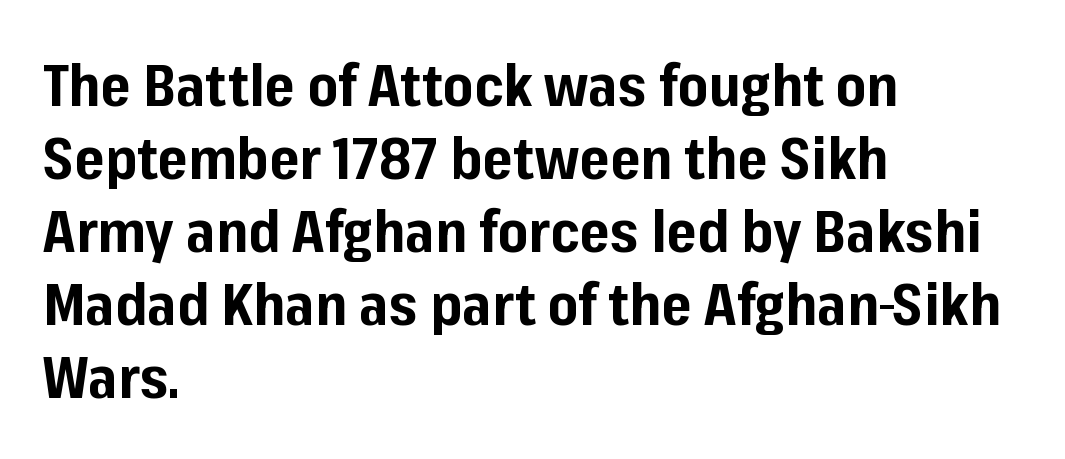
{"serif": "no", "italic": "no", "bold": "yes", "weight": "bold", "width": "normal", "stroke_contrast": "low", "x_height": "medium", "monospaced": "no", "underline": "no", "align": "left", "line_spacing": "normal", "line_spacing_ratio": 1.26, "letter_spacing": "normal", "letter_spacing_em": 0.0, "glyph_px": 58}
